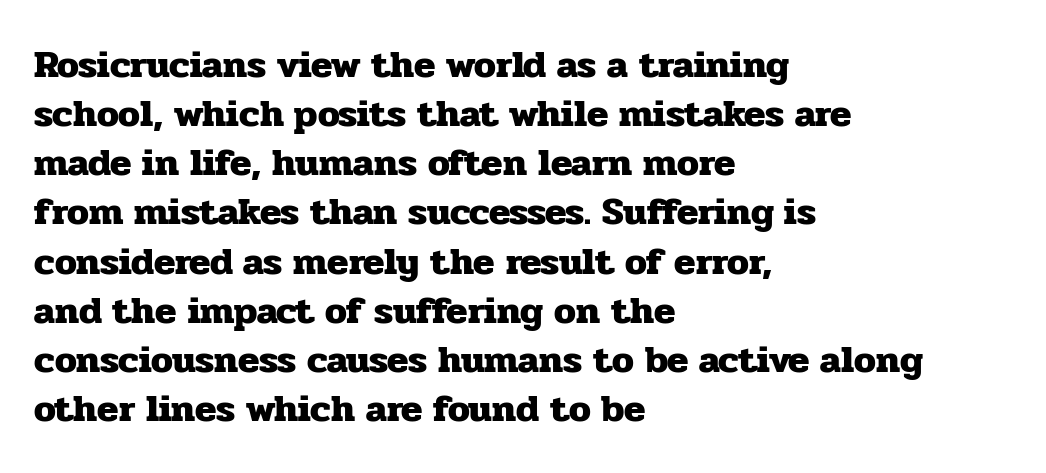
{"serif": "yes", "italic": "no", "bold": "yes", "weight": "heavy", "width": "normal", "stroke_contrast": "low", "x_height": "medium", "monospaced": "no", "underline": "no", "align": "left", "line_spacing": "normal", "line_spacing_ratio": 1.26, "letter_spacing": "normal", "letter_spacing_em": 0.0, "glyph_px": 39}
